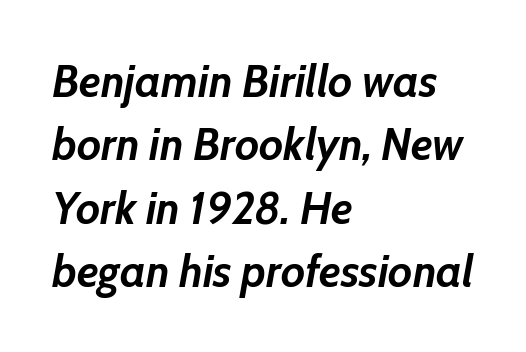
Q: Is the text bold? A: Yes.
Q: Is the text italic (slanted)? A: Yes, it leans right by about 10 degrees.
Q: Is the text underlined? A: No.
Q: How is the paragraph aligned? A: Left-aligned.
Q: Is the spacing between letters normal or unusually wide? A: Normal.
Q: Is the spacing between lines tight, normal or loose? A: Normal.
Q: Width (condensed, normal, or wide)? A: Normal.
Q: Stroke contrast? A: Low.
Q: x-height? A: Medium.
Q: Monospaced? A: No.
